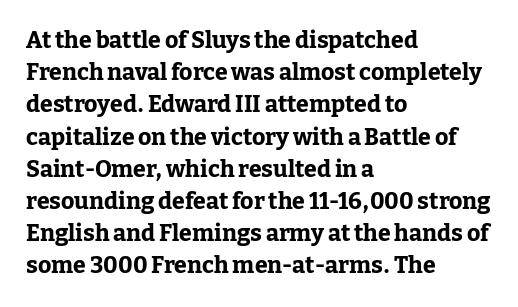
Teacher's note: observe the even left margin — that is flush-left alignment. Tracking here is standard; glyphs follow each other at the usual distance. Horizontal bands of white between lines are of average thickness. Is the type bold? Yes — the strokes are clearly thick and heavy. This is the regular roman posture of the typeface.
